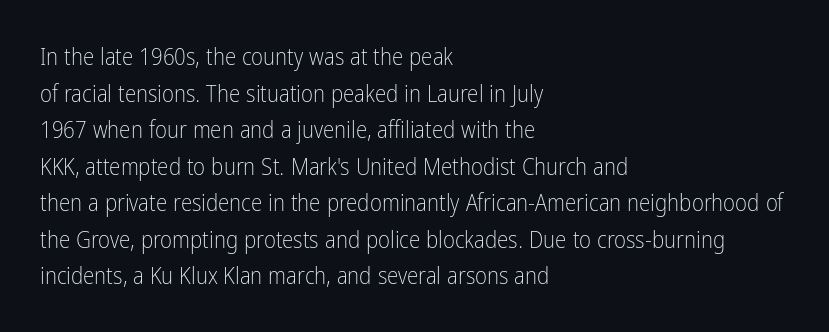
The image shows 23 px text type, upright; set left-aligned, normal line spacing (1.59x), normal letter spacing, not underlined.
